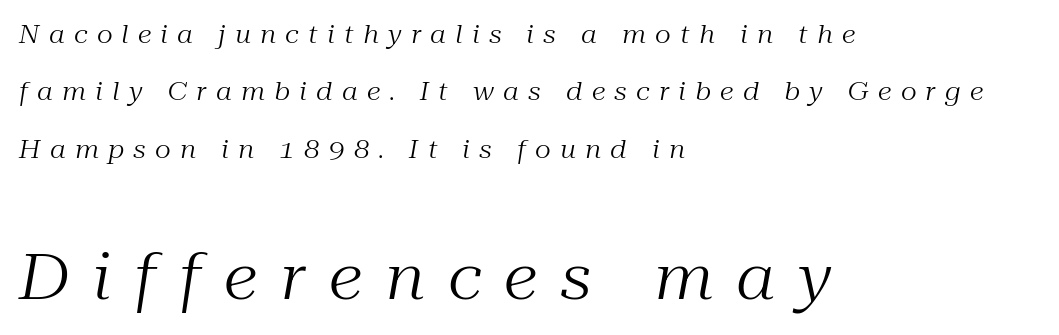
Every character sits at an angle, as italics do. Leading is clearly above the norm, producing a sparse column. This layout puts the modest block above and the oversized block below. Bare-footed words on every line.
